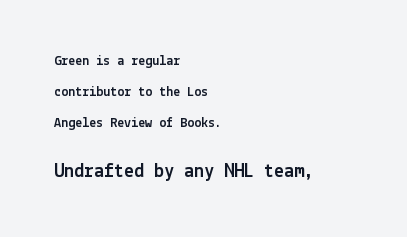
The lines in this sample share a left origin and differ only in where they stop. These lines were composed using upright roman letters. Type without underlining. The line-height multiplier appears high, well above default.
